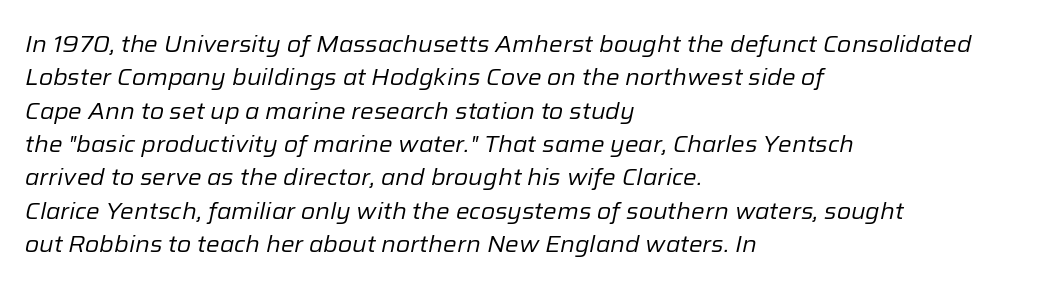
The image shows 23 px text type, italic (leaning right); set left-aligned, normal line spacing (1.45x), normal letter spacing, not underlined.
